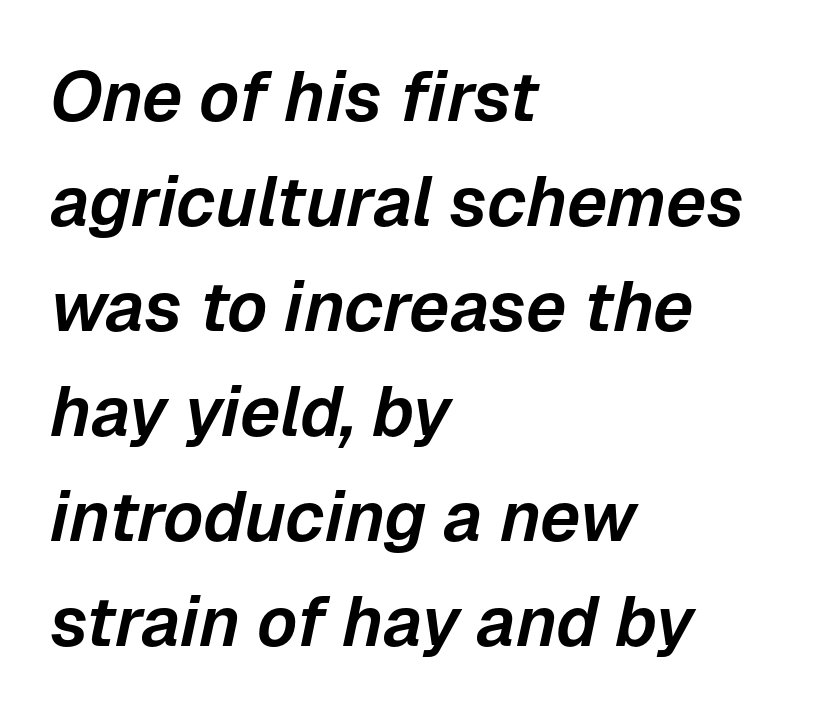
These lines stack with their left ends in a neat column. Glance below the letters and you will spot only blank space. These lines keep a tight, regular rhythm from letter to letter. There's an unmistakable incline to the writing here. In terms of leading, this rendering sits right in the middle. The letters advance in unequal steps, a hallmark of proportional type.
